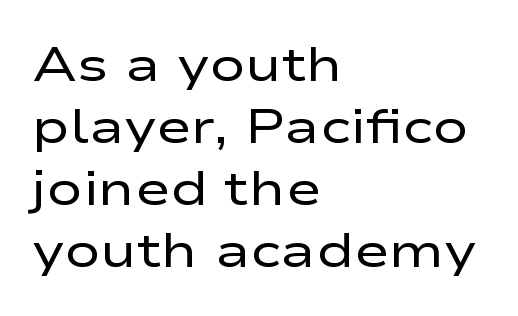
The image shows 48 px regular-weight, wide sans-serif type, upright; set left-aligned, normal line spacing (1.29x), normal letter spacing, not underlined; low stroke contrast and a medium x-height.
